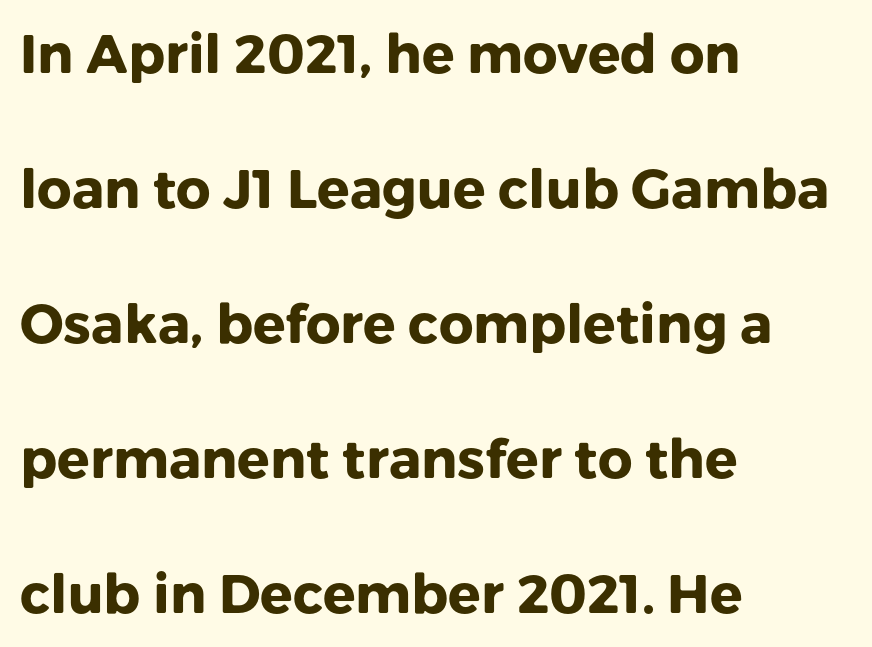
The string is rendered with underlining switched off. Students, note that the glyphs here touch the page at normal intervals. A roman cut, with each character standing at attention. Grotesque or geometric, the face here clearly has no serifs.
